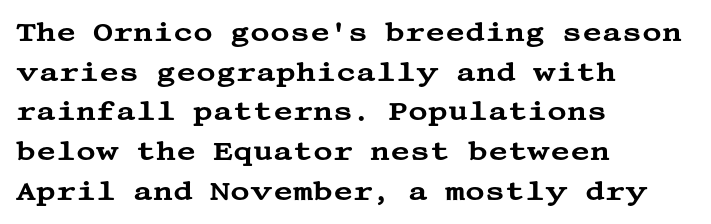
The image shows 27 px text type, upright; set left-aligned, normal line spacing (1.47x), normal letter spacing, not underlined.
